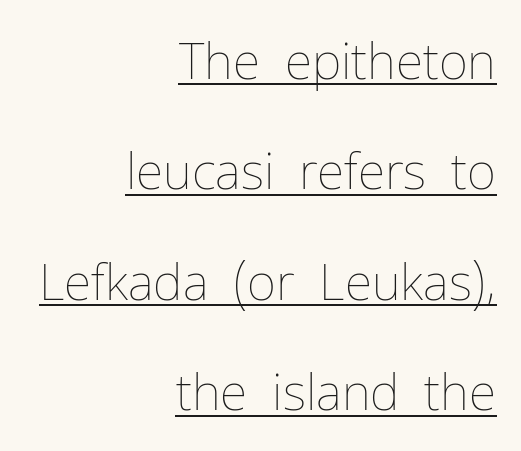
{"italic": "no", "bold": "no", "weight": "thin", "width": "normal", "stroke_contrast": "low", "x_height": "medium", "monospaced": "no", "underline": "yes", "align": "right", "line_spacing": "loose", "line_spacing_ratio": 2.21, "letter_spacing": "normal", "letter_spacing_em": 0.0, "glyph_px": 50}
